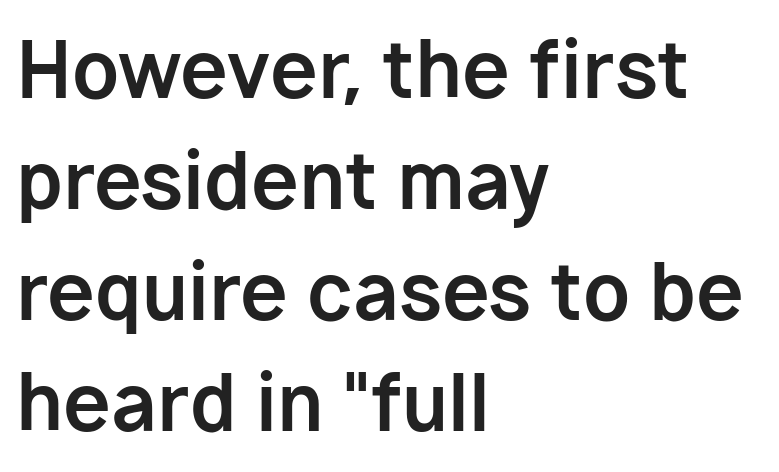
Q: Is the text bold? A: Yes.
Q: Is the text italic (slanted)? A: No, it is upright.
Q: Is the typeface a serif or a sans-serif typeface? A: Sans-serif.
Q: Is the text underlined? A: No.
Q: How is the paragraph aligned? A: Left-aligned.
Q: Is the spacing between letters normal or unusually wide? A: Normal.
Q: Is the spacing between lines tight, normal or loose? A: Normal.
Q: Width (condensed, normal, or wide)? A: Normal.
Q: Stroke contrast? A: Low.
Q: x-height? A: Medium.
Q: Monospaced? A: No.
